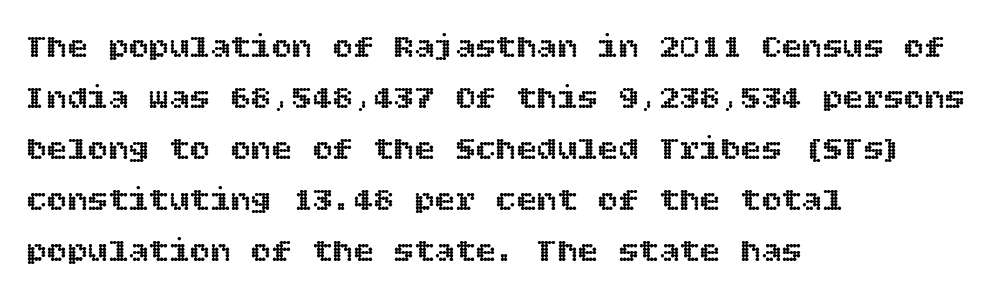
Q: Is the text italic (slanted)? A: No, it is upright.
Q: Is the text underlined? A: No.
Q: How is the paragraph aligned? A: Left-aligned.
Q: Is the spacing between letters normal or unusually wide? A: Normal.
Q: Is the spacing between lines tight, normal or loose? A: Normal.
Q: Width (condensed, normal, or wide)? A: Normal.
Q: x-height? A: Large.
